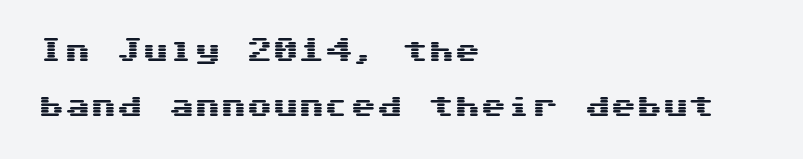
{"italic": "no", "underline": "no", "align": "left", "line_spacing": "loose", "line_spacing_ratio": 2.12, "letter_spacing": "normal", "letter_spacing_em": 0.0, "glyph_px": 26}
